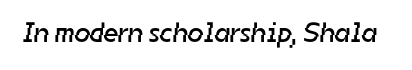
Q: Is the text bold? A: No.
Q: Is the typeface a serif or a sans-serif typeface? A: Sans-serif.
Q: Is the text underlined? A: No.
Q: Is the spacing between letters normal or unusually wide? A: Normal.
Q: Width (condensed, normal, or wide)? A: Normal.
Q: Stroke contrast? A: Low.
Q: x-height? A: Medium.
Q: Monospaced? A: No.
